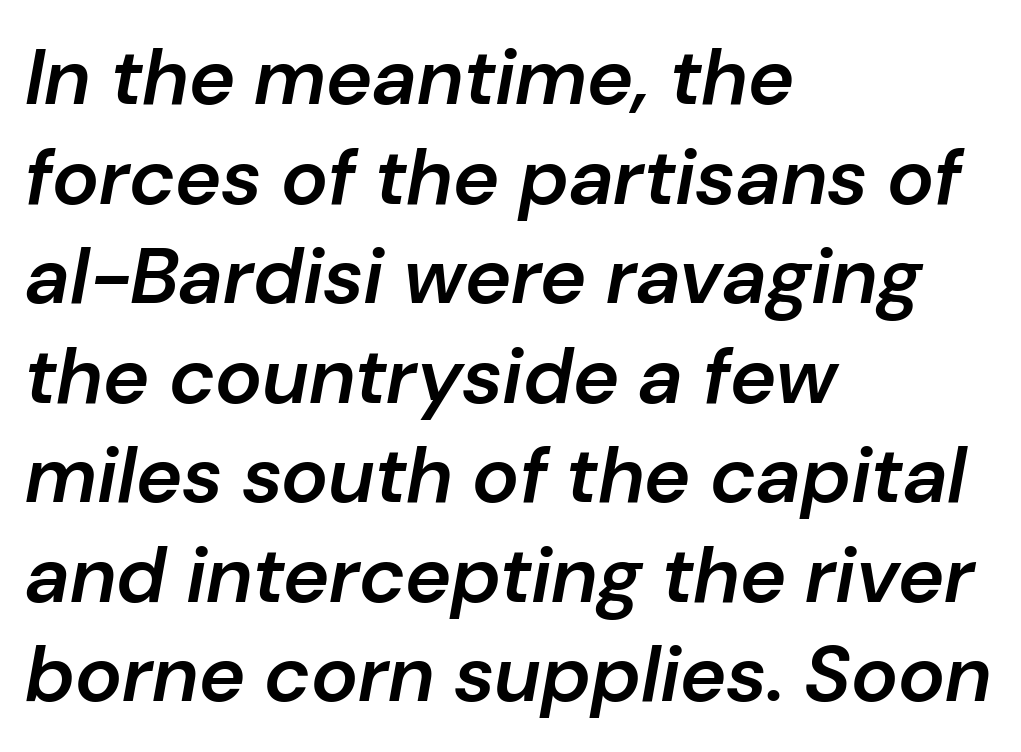
The image shows 79 px semibold type, italic (leaning right); set left-aligned, normal line spacing (1.26x), normal letter spacing, not underlined; low stroke contrast and a medium x-height.
